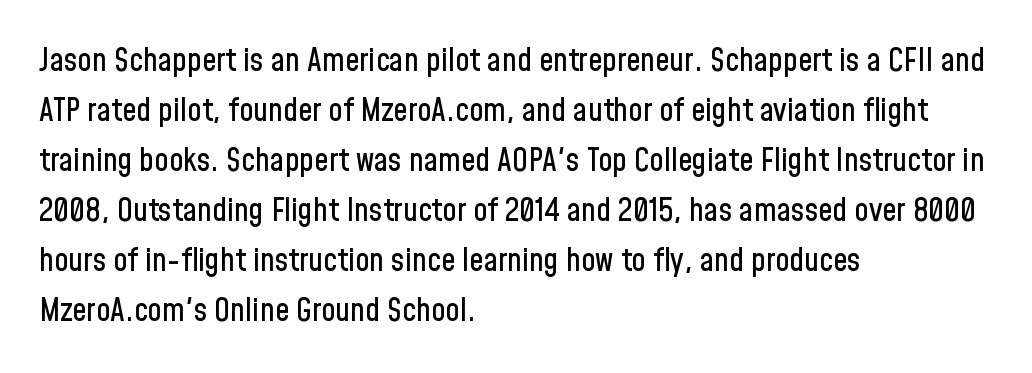
If you drew a ruler down the left edge, every line would touch it. Honestly, there is no underline to notice here at all. Each new line begins a customary step beneath the previous one. Looks like regular typesetting: each glyph gets only the width it needs. This rendering employs a face without finishing strokes, i.e., a sans-serif.
